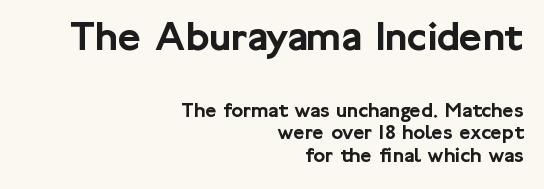
Which margin do the lines hug? The right one — the left edge is uneven. Note: larger setting up top, smaller setting below. Posture: upright roman. The passage shown is not underscored anywhere.
